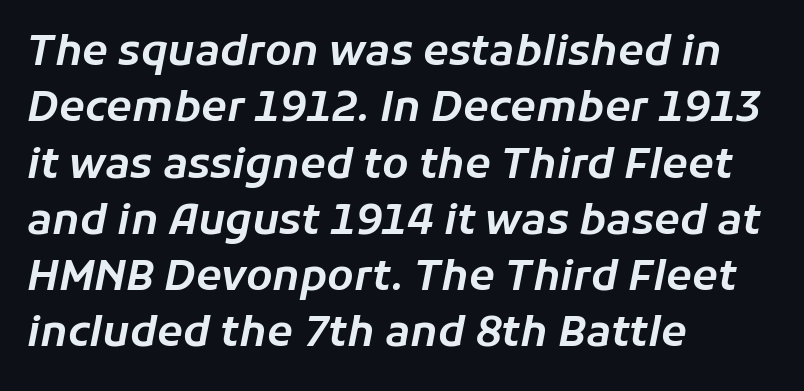
{"italic": "yes", "lean": "right", "slant_degrees": 11, "width": "normal", "stroke_contrast": "low", "x_height": "medium", "monospaced": "no", "underline": "no", "align": "left", "line_spacing": "normal", "line_spacing_ratio": 1.34, "letter_spacing": "normal", "letter_spacing_em": 0.0, "glyph_px": 42}
